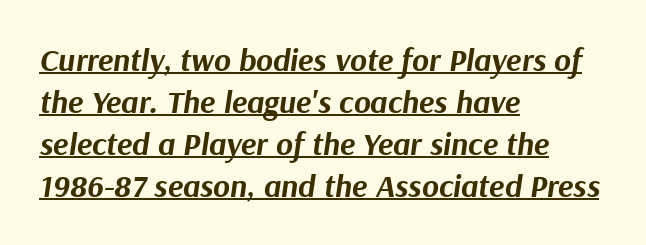
{"italic": "yes", "lean": "right", "slant_degrees": 9, "bold": "yes", "weight": "bold", "width": "normal", "stroke_contrast": "medium", "x_height": "medium", "monospaced": "no", "underline": "yes", "align": "left", "line_spacing": "normal", "line_spacing_ratio": 1.31, "letter_spacing": "normal", "letter_spacing_em": 0.0, "glyph_px": 32}
